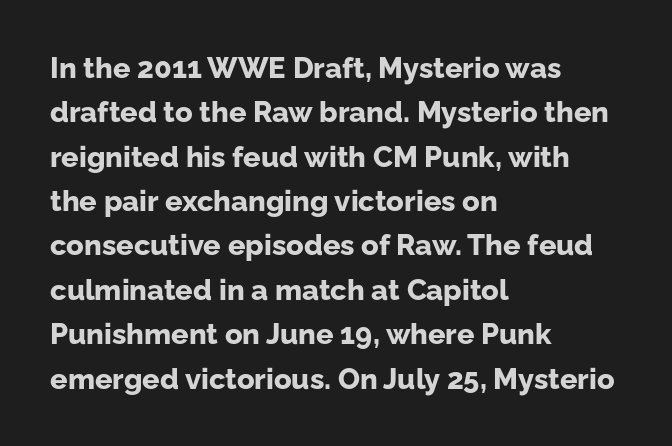
The image shows 29 px bold sans-serif type, upright; set left-aligned, normal line spacing (1.53x), normal letter spacing, not underlined; low stroke contrast and a medium x-height.
